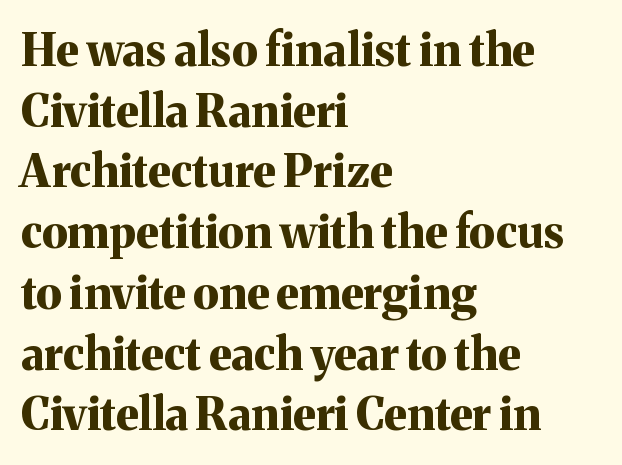
The image shows 45 px bold serif type, upright; set left-aligned, normal line spacing (1.35x), normal letter spacing, not underlined; medium stroke contrast and a medium x-height.
